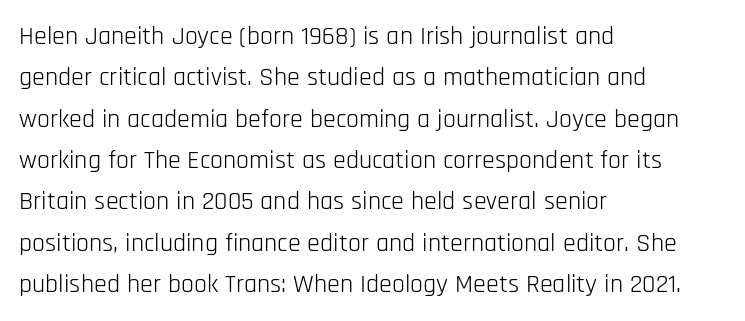
{"italic": "no", "bold": "no", "underline": "no", "align": "left", "line_spacing": "normal", "line_spacing_ratio": 1.59, "letter_spacing": "normal", "letter_spacing_em": 0.0, "glyph_px": 26}
